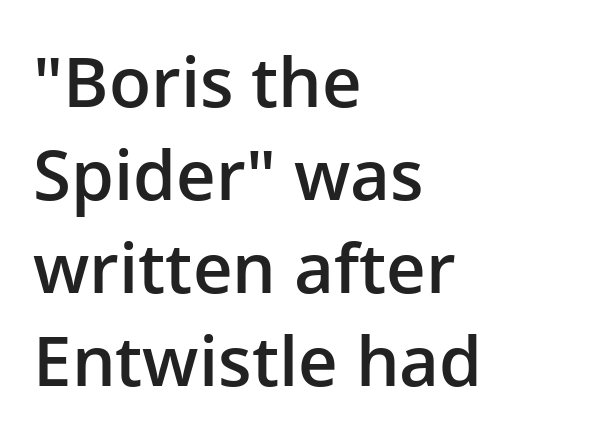
The image shows 69 px semibold sans-serif type, upright; set left-aligned, normal line spacing (1.35x), normal letter spacing, not underlined; low stroke contrast and a medium x-height.
